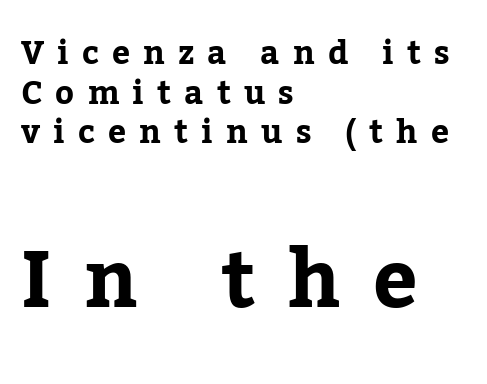
You could not count columns in this text — the font is proportionally spaced. What stands out about the letter spacing? Its width — letters are far apart. The lines in this sample share a left origin and differ only in where they stop. Tall strokes in this sample are plumb rather than angled. Type without underlining. The more generous point size was reserved for the lower chunk.
